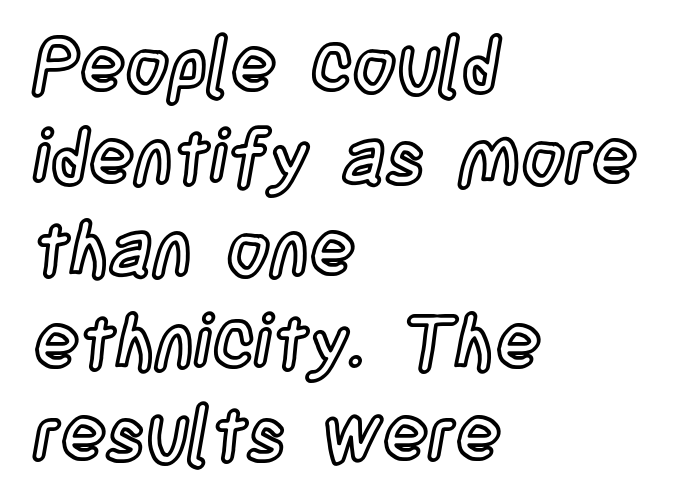
Q: Is the text italic (slanted)? A: Yes.
Q: Is the text underlined? A: No.
Q: How is the paragraph aligned? A: Left-aligned.
Q: Is the spacing between letters normal or unusually wide? A: Normal.
Q: Width (condensed, normal, or wide)? A: Condensed.
Q: x-height? A: Large.
Q: Monospaced? A: No.
